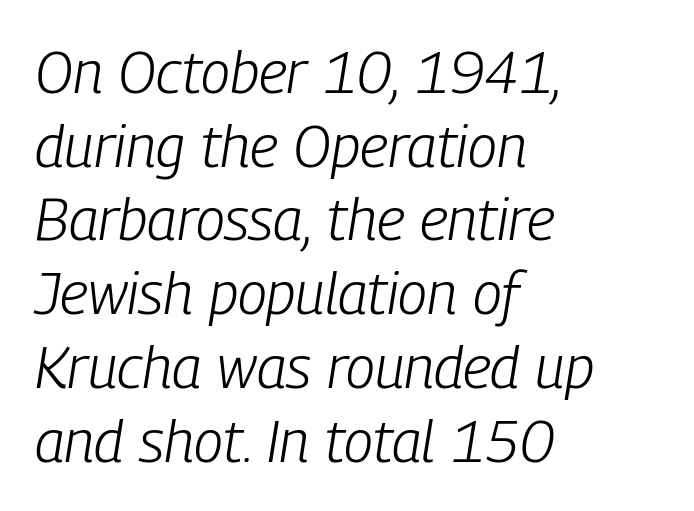
Q: Is the text bold? A: No.
Q: Is the text italic (slanted)? A: Yes, it leans right by about 9 degrees.
Q: Is the text underlined? A: No.
Q: How is the paragraph aligned? A: Left-aligned.
Q: Is the spacing between letters normal or unusually wide? A: Normal.
Q: Is the spacing between lines tight, normal or loose? A: Normal.
Q: Width (condensed, normal, or wide)? A: Condensed.
Q: Stroke contrast? A: Low.
Q: x-height? A: Medium.
Q: Monospaced? A: No.
